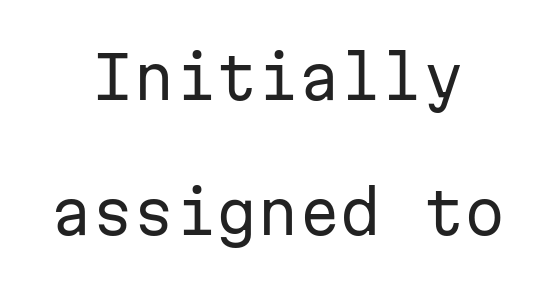
The specimen omits any rule beneath the text block's lines. Serif or sans? Sans — the stroke terminals are bare. The type sits square on the baseline with zero lean. In terms of leading, this rendering errs on the spacious side. How are the letters spaced? Ordinarily, with no added tracking.
